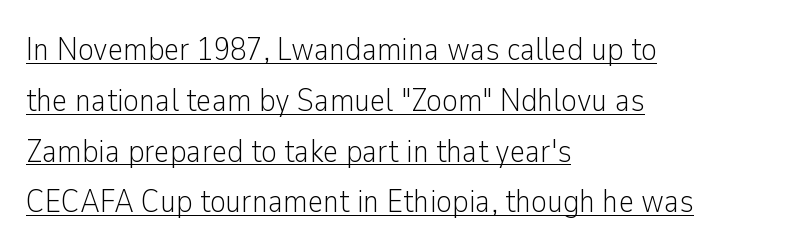
No italicization has been applied; the sample stays upright. Type style note: lacks serifs. This is underlined copy, the kind a proofreader might mark for attention. This rendering leaves character spacing at its baseline value. Unbolded letterforms with no extra heft.
